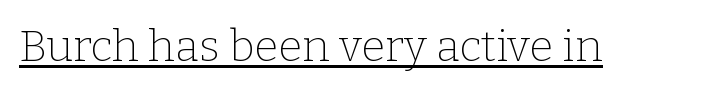
{"serif": "yes", "italic": "no", "bold": "no", "weight": "thin", "width": "normal", "stroke_contrast": "low", "x_height": "medium", "monospaced": "no", "underline": "yes", "letter_spacing": "normal", "letter_spacing_em": 0.0, "glyph_px": 44}
